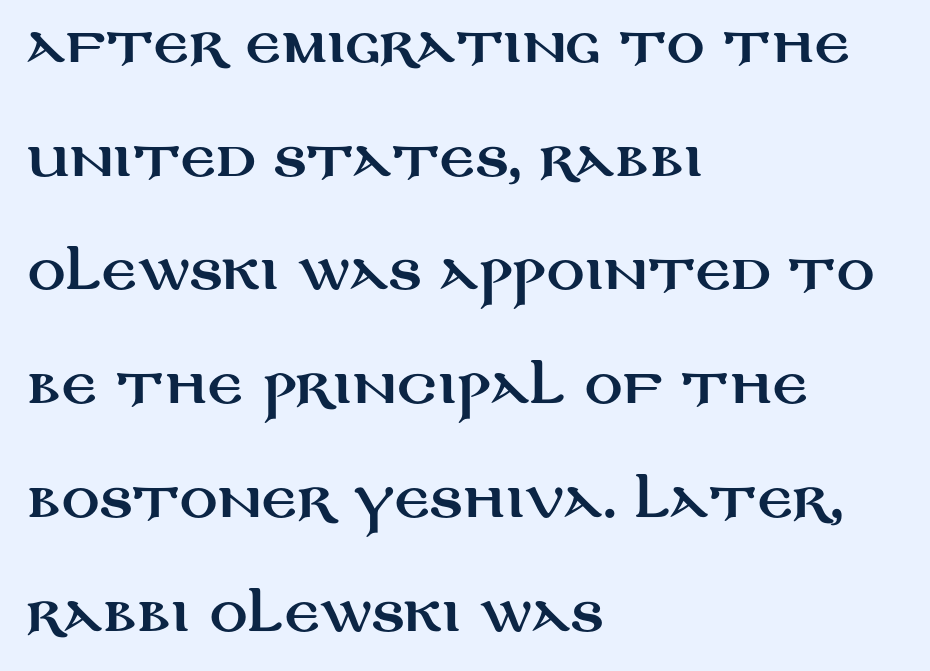
Q: Is the text italic (slanted)? A: No, it is upright.
Q: Is the typeface a serif or a sans-serif typeface? A: Sans-serif.
Q: Is the text underlined? A: No.
Q: How is the paragraph aligned? A: Left-aligned.
Q: Is the spacing between letters normal or unusually wide? A: Normal.
Q: Is the spacing between lines tight, normal or loose? A: Loose.
Q: Width (condensed, normal, or wide)? A: Wide.
Q: Stroke contrast? A: Medium.
Q: x-height? A: Large.
Q: Monospaced? A: No.
